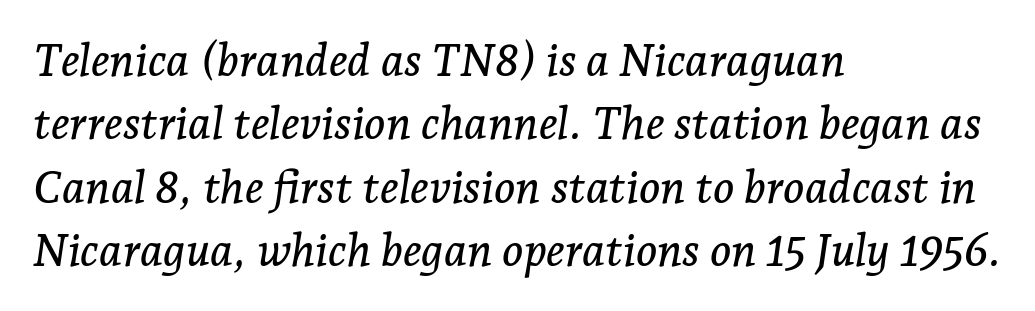
The zone under the glyphs is completely vacant. The typeface chosen for these lines features serifs. There's an unmistakable incline to the writing here. Whoever set this chose a conventional vertical rhythm. Each letter keeps its own natural width here, so spacing adapts to shape. This rendering leaves character spacing at its baseline value.
